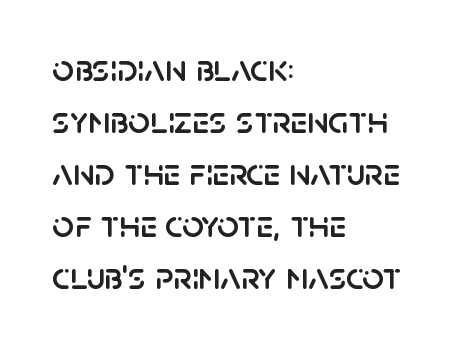
Reading down the column, the eye jumps a familiar distance to each next line. The rendering keeps characters at their native spacing. Observe the absence of serifs on each vertical stroke in this sample. Spacing verdict: proportional, widths tailored to each character. Left-aligned paragraph, ragged on the right. Check the space under the baseline: it is left empty.
